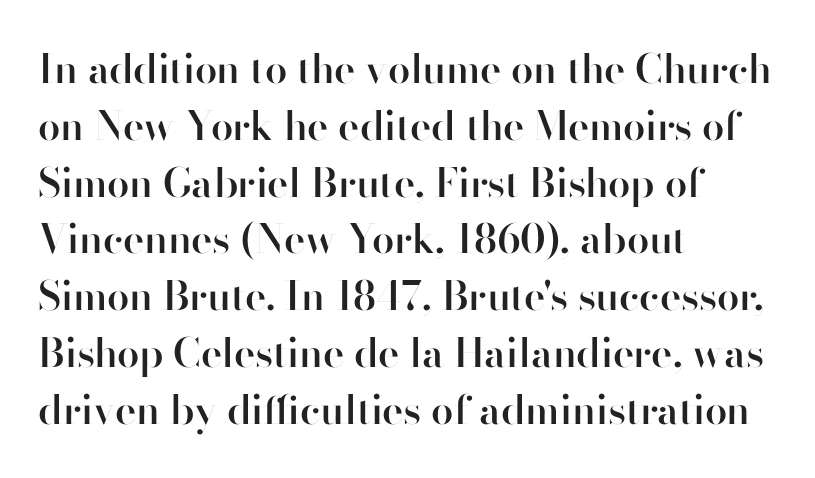
{"serif": "no", "italic": "no", "bold": "semi", "weight": "semibold", "width": "normal", "stroke_contrast": "high", "x_height": "small", "monospaced": "no", "underline": "no", "align": "left", "line_spacing": "normal", "line_spacing_ratio": 1.42, "letter_spacing": "normal", "letter_spacing_em": 0.0, "glyph_px": 40}
